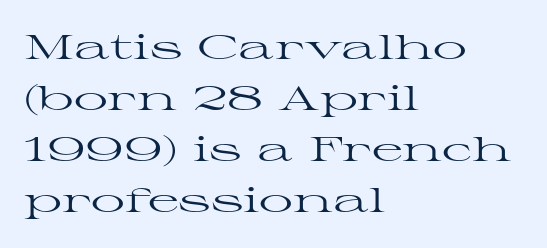
Does the leading feel generous? No, just average. The passage shown is typed in a proportional face where columns would drift. Leftover space on each line is placed entirely after the last word. The space beneath each line is pristine and unruled. Rendered with straight, roman letterforms. This sample uses a serif face.
